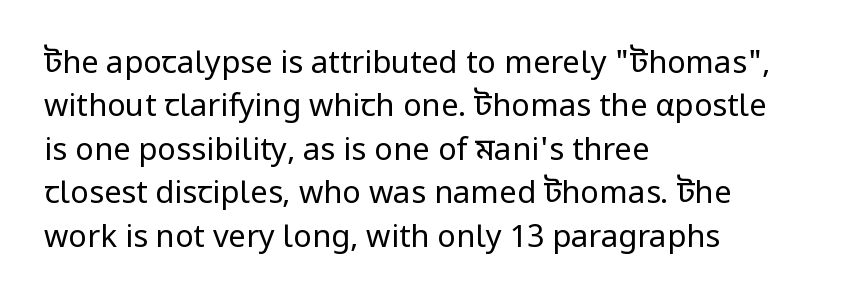
The image shows 31 px regular-weight sans-serif type, upright; set left-aligned, normal line spacing (1.4x), normal letter spacing, not underlined; low stroke contrast and a medium x-height.
